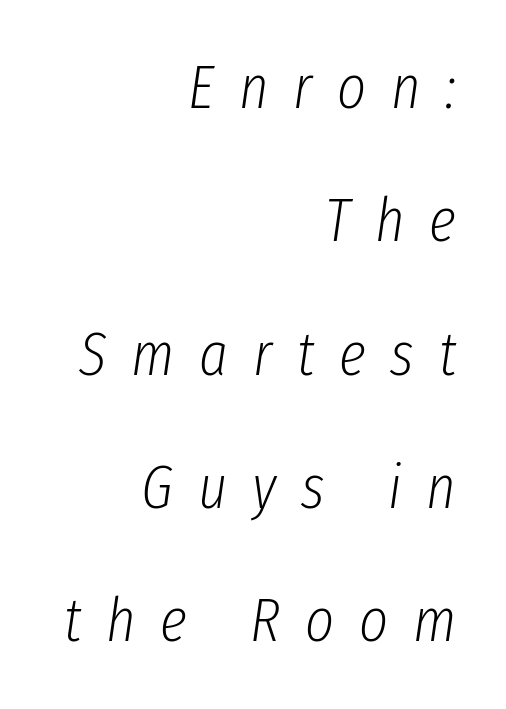
Q: Is the text bold? A: No.
Q: Is the text italic (slanted)? A: Yes, it leans right by about 8 degrees.
Q: Is the text underlined? A: No.
Q: How is the paragraph aligned? A: Right-aligned.
Q: Is the spacing between letters normal or unusually wide? A: Unusually wide.
Q: Is the spacing between lines tight, normal or loose? A: Loose.
Q: Width (condensed, normal, or wide)? A: Condensed.
Q: Stroke contrast? A: Low.
Q: x-height? A: Medium.
Q: Monospaced? A: No.
